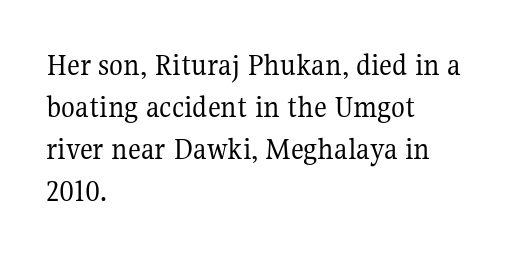
{"serif": "yes", "italic": "no", "bold": "no", "weight": "regular", "width": "normal", "stroke_contrast": "medium", "x_height": "medium", "monospaced": "no", "underline": "no", "align": "left", "line_spacing": "normal", "line_spacing_ratio": 1.31, "letter_spacing": "normal", "letter_spacing_em": 0.0, "glyph_px": 32}
